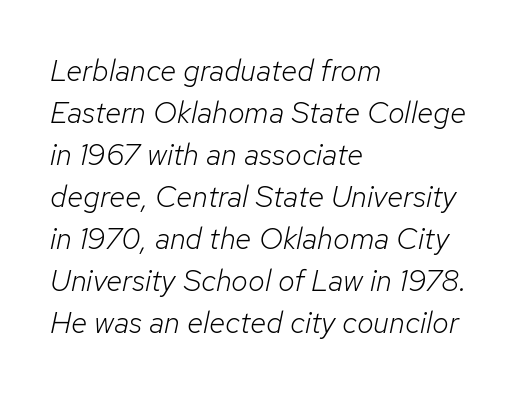
{"italic": "yes", "lean": "right", "slant_degrees": 12, "bold": "no", "weight": "light", "width": "normal", "stroke_contrast": "low", "x_height": "medium", "monospaced": "no", "underline": "no", "align": "left", "line_spacing": "normal", "line_spacing_ratio": 1.4, "letter_spacing": "normal", "letter_spacing_em": 0.0, "glyph_px": 30}
